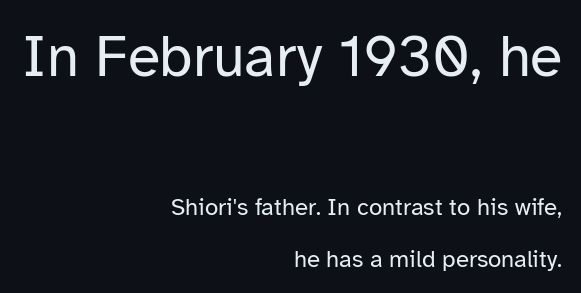
Q: Is the text bold? A: No.
Q: Is the text italic (slanted)? A: No, it is upright.
Q: Is the typeface a serif or a sans-serif typeface? A: Sans-serif.
Q: Is the text underlined? A: No.
Q: How is the paragraph aligned? A: Right-aligned.
Q: Is the spacing between letters normal or unusually wide? A: Normal.
Q: Is the spacing between lines tight, normal or loose? A: Loose.
Q: Which block of text is set in a larger size, the first (top) or the second (bottom)? A: The first (top) one.
Q: Width (condensed, normal, or wide)? A: Normal.
Q: Stroke contrast? A: Low.
Q: x-height? A: Medium.
Q: Monospaced? A: No.
